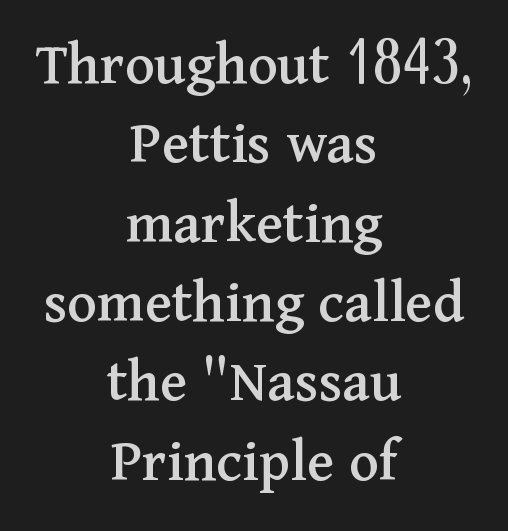
The image shows 62 px serif type, upright; set centered, normal line spacing (1.28x), normal letter spacing, not underlined; medium stroke contrast and a medium x-height.
